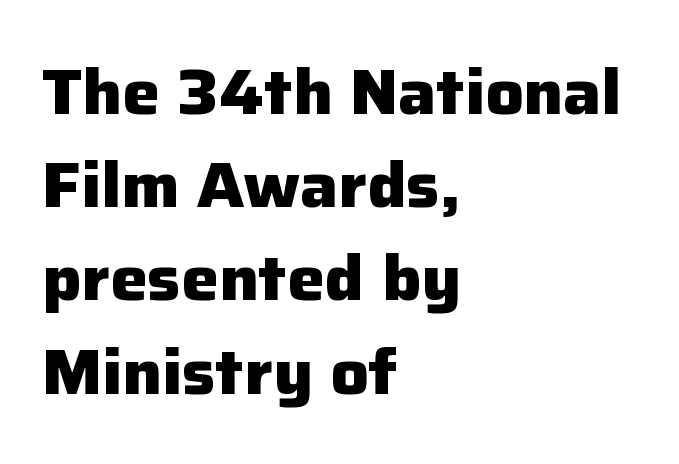
Its strokes are broad and dark, the hallmark of bold type. Look at the bottom of the vertical strokes: they stop flat, with no serifs. Every character sits straight up, as roman type does. There is no visible air inserted between adjacent glyphs.
